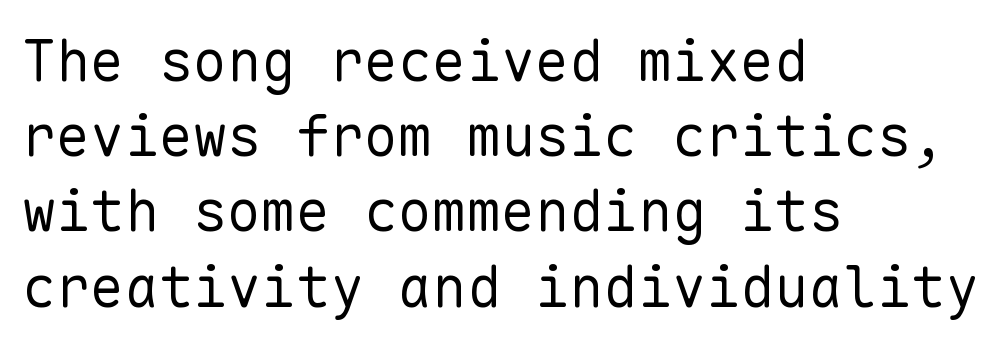
{"serif": "no", "italic": "no", "bold": "no", "weight": "regular", "width": "normal", "stroke_contrast": "low", "x_height": "medium", "monospaced": "yes", "underline": "no", "align": "left", "line_spacing": "normal", "line_spacing_ratio": 1.32, "letter_spacing": "normal", "letter_spacing_em": 0.0, "glyph_px": 57}
